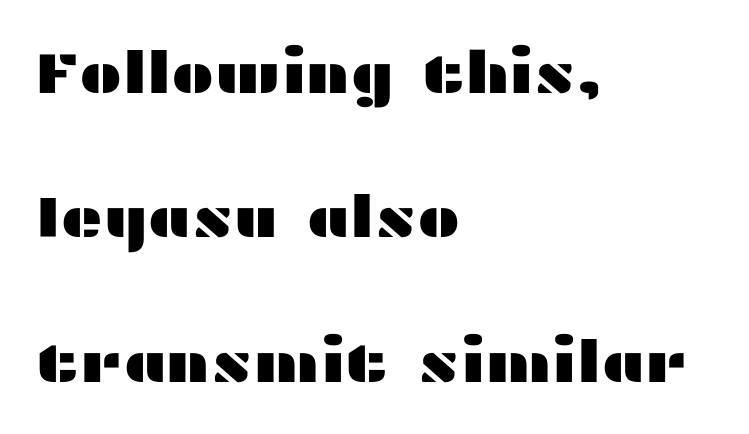
Quick note: interline space is abundant. The zone under the glyphs is completely vacant. The letters stand straight up with perfectly vertical stems. The rendering uses natural spacing where letterforms have individual widths. The glyphs in this specimen are sans serif. The face used here is rendered with its standard letterfit.
